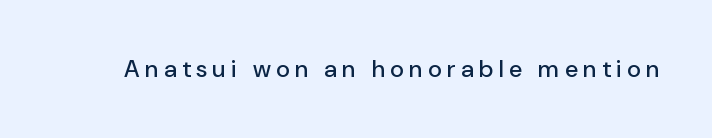
{"italic": "no", "underline": "no", "letter_spacing": "wide", "letter_spacing_em": 0.23, "glyph_px": 24}
